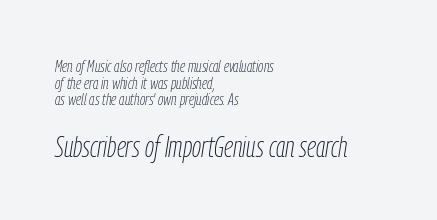
Q: Is the text bold? A: No.
Q: Is the text italic (slanted)? A: Yes, it leans right by about 9 degrees.
Q: Is the text underlined? A: No.
Q: How is the paragraph aligned? A: Left-aligned.
Q: Is the spacing between letters normal or unusually wide? A: Normal.
Q: Is the spacing between lines tight, normal or loose? A: Tight.
Q: Which block of text is set in a larger size, the first (top) or the second (bottom)? A: The second (bottom) one.
Q: Width (condensed, normal, or wide)? A: Condensed.
Q: Stroke contrast? A: Low.
Q: x-height? A: Medium.
Q: Monospaced? A: No.
